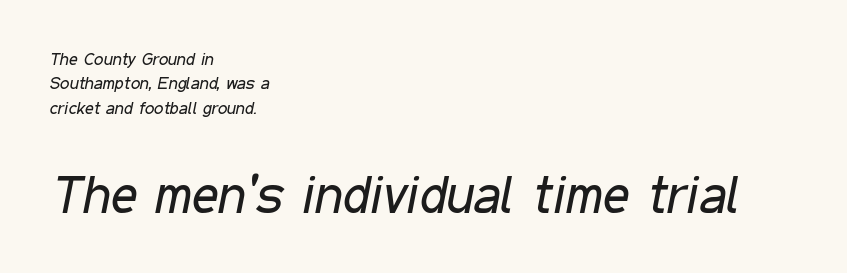
Q: Is the text bold? A: No.
Q: Is the text italic (slanted)? A: Yes, it leans right by about 11 degrees.
Q: Is the text underlined? A: No.
Q: How is the paragraph aligned? A: Left-aligned.
Q: Is the spacing between letters normal or unusually wide? A: Normal.
Q: Is the spacing between lines tight, normal or loose? A: Normal.
Q: Which block of text is set in a larger size, the first (top) or the second (bottom)? A: The second (bottom) one.
Q: Width (condensed, normal, or wide)? A: Condensed.
Q: Stroke contrast? A: Low.
Q: x-height? A: Medium.
Q: Monospaced? A: No.
